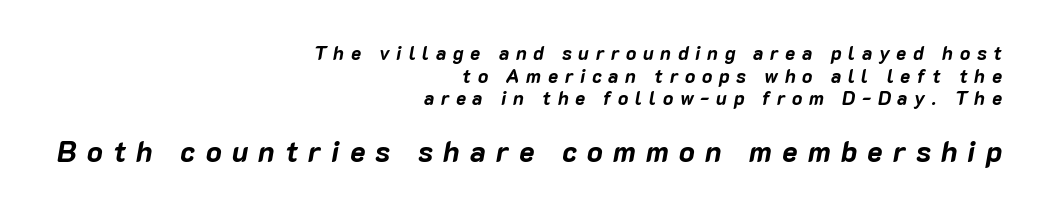
{"italic": "yes", "lean": "right", "slant_degrees": 10, "bold": "yes", "weight": "bold", "width": "normal", "stroke_contrast": "low", "x_height": "medium", "monospaced": "no", "underline": "no", "align": "right", "line_spacing_ratio": 1.19, "letter_spacing": "wide", "letter_spacing_em": 0.35, "larger_block": "second", "size_ratio": 1.53, "glyph_px": 29}
